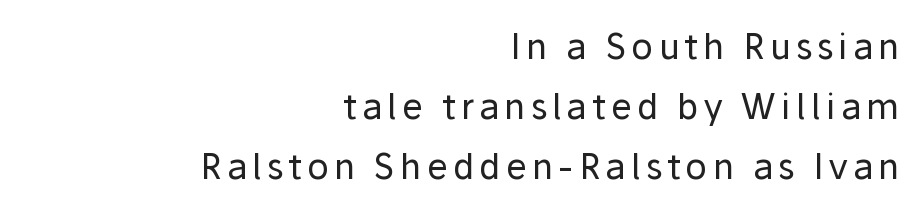
The image shows 35 px regular-weight sans-serif type, upright; set right-aligned, line spacing 1.71x, not underlined; low stroke contrast and a medium x-height.
